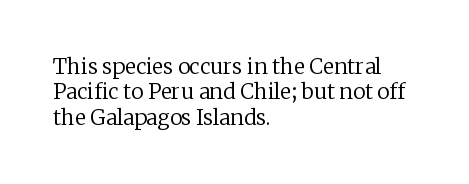
Q: Is the text bold? A: No.
Q: Is the text italic (slanted)? A: No, it is upright.
Q: Is the text underlined? A: No.
Q: How is the paragraph aligned? A: Left-aligned.
Q: Is the spacing between letters normal or unusually wide? A: Normal.
